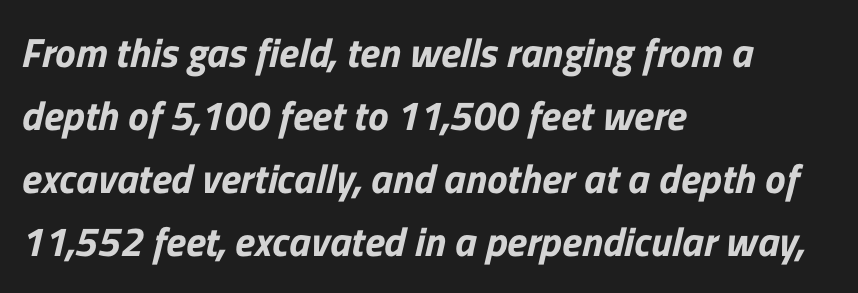
{"serif": "no", "width": "normal", "stroke_contrast": "low", "x_height": "medium", "monospaced": "no", "underline": "no", "align": "left", "line_spacing": "normal", "line_spacing_ratio": 1.54, "letter_spacing": "normal", "letter_spacing_em": 0.0, "glyph_px": 41}
